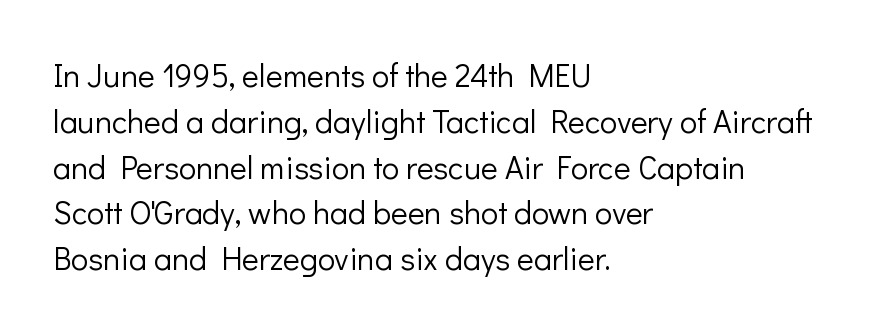
The image shows 32 px light sans-serif type, upright; set left-aligned, normal line spacing (1.43x), normal letter spacing, not underlined; low stroke contrast and a medium x-height.
